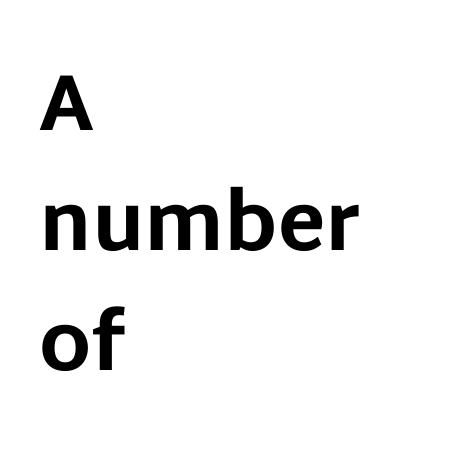
Q: Is the text bold? A: Yes.
Q: Is the text italic (slanted)? A: No, it is upright.
Q: Is the typeface a serif or a sans-serif typeface? A: Sans-serif.
Q: Is the text underlined? A: No.
Q: How is the paragraph aligned? A: Left-aligned.
Q: Is the spacing between letters normal or unusually wide? A: Normal.
Q: Is the spacing between lines tight, normal or loose? A: Normal.
Q: Width (condensed, normal, or wide)? A: Normal.
Q: Stroke contrast? A: Low.
Q: x-height? A: Large.
Q: Monospaced? A: No.
